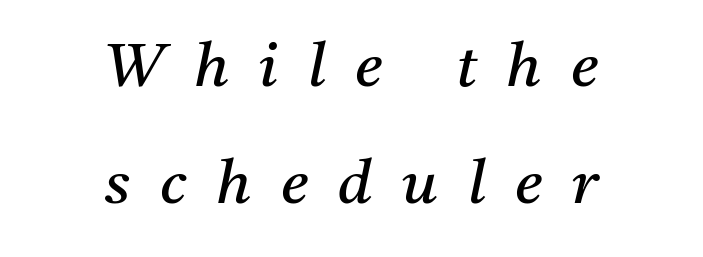
{"serif": "yes", "italic": "yes", "lean": "right", "slant_degrees": 11, "bold": "no", "weight": "regular", "width": "normal", "stroke_contrast": "medium", "x_height": "medium", "monospaced": "no", "underline": "no", "align": "center", "line_spacing": "loose", "line_spacing_ratio": 1.91, "letter_spacing": "wide", "letter_spacing_em": 0.49, "glyph_px": 61}
